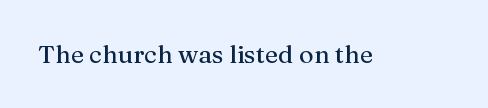
Q: Is the text italic (slanted)? A: No, it is upright.
Q: Is the text underlined? A: No.
Q: Is the spacing between letters normal or unusually wide? A: Normal.
